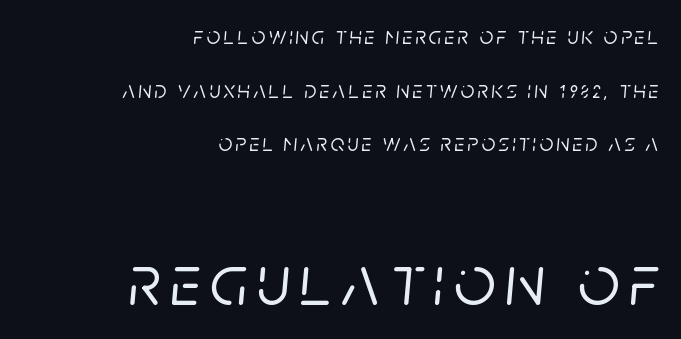
Q: Is the text italic (slanted)? A: Yes, it leans right by about 5 degrees.
Q: Is the text underlined? A: No.
Q: How is the paragraph aligned? A: Right-aligned.
Q: Is the spacing between lines tight, normal or loose? A: Loose.
Q: Which block of text is set in a larger size, the first (top) or the second (bottom)? A: The second (bottom) one.
Q: Width (condensed, normal, or wide)? A: Normal.
Q: Stroke contrast? A: Low.
Q: x-height? A: Large.
Q: Monospaced? A: No.
